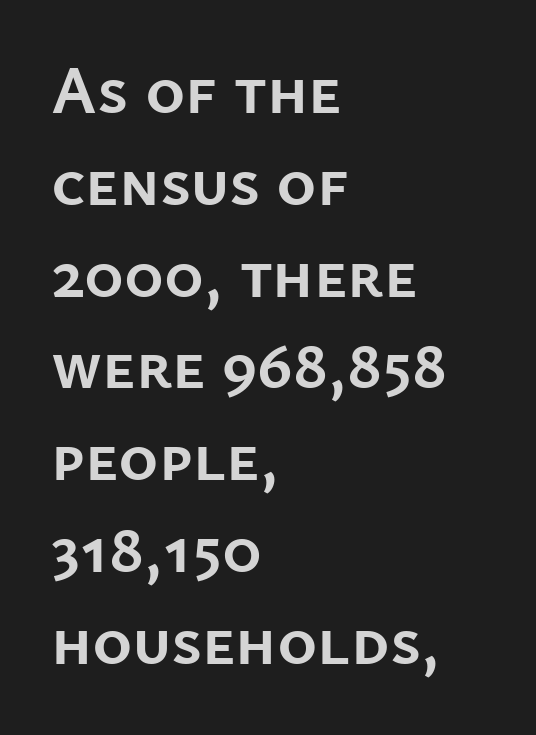
This sample uses an upright cut, with every glyph sitting square on the baseline. Descenders are the only things crossing below the line. Nothing sits at the stroke ends, so this counts as sans-serif. The typesetting leans heavy: a genuine bold. These lines are set flush left with a ragged right edge. Normally led — the rows are evenly, conventionally spaced.
